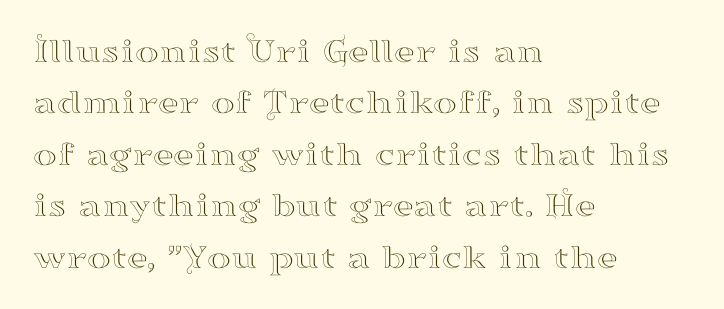
If you drew a line through each stem, it would be perfectly vertical. The designer left line spacing at the default. Compared with typical body copy, the letter spacing here is the same. In terms of letterform style, serifs are clearly present.
